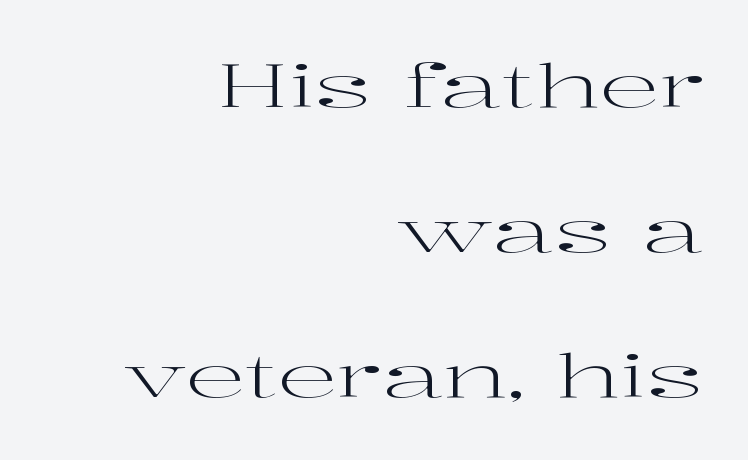
Q: Is the text bold? A: No.
Q: Is the text italic (slanted)? A: No, it is upright.
Q: Is the typeface a serif or a sans-serif typeface? A: Serif.
Q: Is the text underlined? A: No.
Q: How is the paragraph aligned? A: Right-aligned.
Q: Is the spacing between letters normal or unusually wide? A: Normal.
Q: Is the spacing between lines tight, normal or loose? A: Loose.
Q: Width (condensed, normal, or wide)? A: Wide.
Q: Stroke contrast? A: High.
Q: x-height? A: Medium.
Q: Monospaced? A: No.
